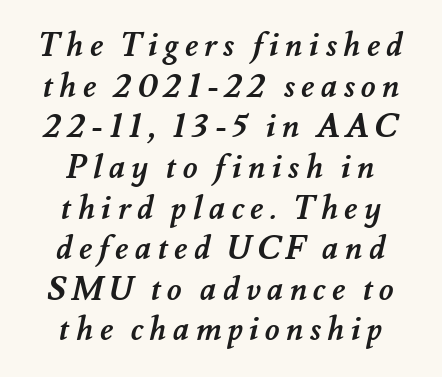
{"bold": "yes", "weight": "semibold", "width": "normal", "stroke_contrast": "medium", "x_height": "small", "monospaced": "no", "underline": "no", "align": "center", "line_spacing": "normal", "line_spacing_ratio": 1.27, "glyph_px": 32}
